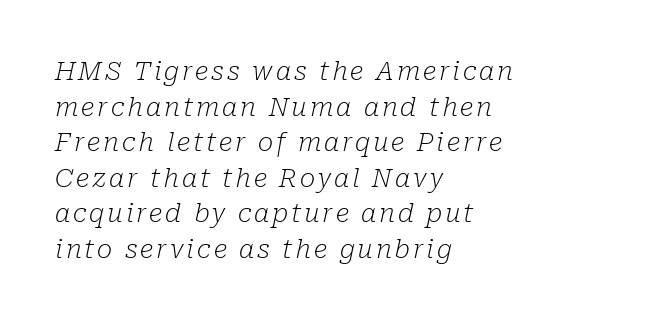
Q: Is the text bold? A: No.
Q: Is the text italic (slanted)? A: Yes, it leans right by about 10 degrees.
Q: Is the text underlined? A: No.
Q: How is the paragraph aligned? A: Left-aligned.
Q: Is the spacing between lines tight, normal or loose? A: Normal.
